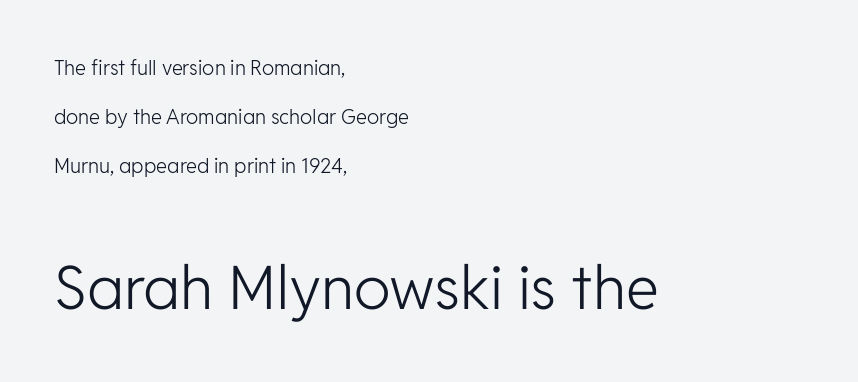
Q: Is the text bold? A: No.
Q: Is the text italic (slanted)? A: No, it is upright.
Q: Is the typeface a serif or a sans-serif typeface? A: Sans-serif.
Q: Is the text underlined? A: No.
Q: How is the paragraph aligned? A: Left-aligned.
Q: Is the spacing between letters normal or unusually wide? A: Normal.
Q: Is the spacing between lines tight, normal or loose? A: Loose.
Q: Which block of text is set in a larger size, the first (top) or the second (bottom)? A: The second (bottom) one.
Q: Width (condensed, normal, or wide)? A: Normal.
Q: Stroke contrast? A: Low.
Q: x-height? A: Medium.
Q: Monospaced? A: No.
